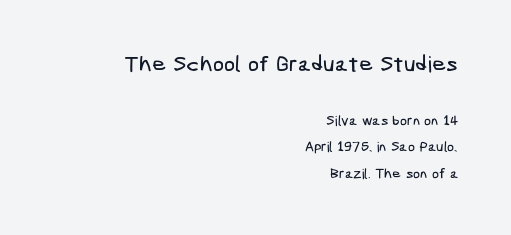
The rendering uses a large line-height, opening up the rows. Line endings align vertically; line beginnings do not. If you squint, the top block still reads clearly — it's the larger of the two. The zone under the glyphs is completely vacant. This sample uses plain, unmodified letter spacing.
